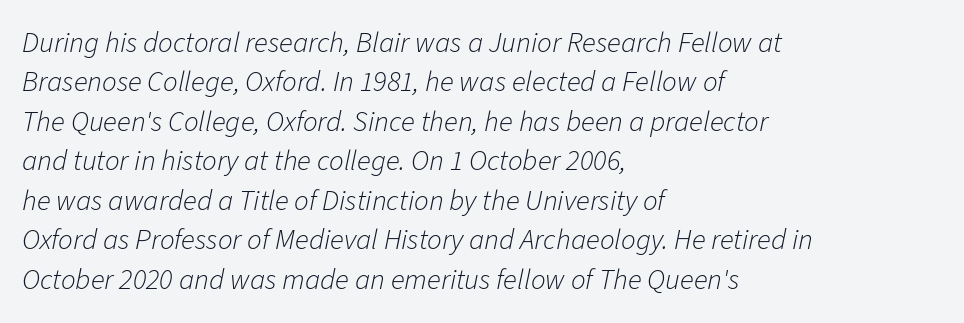
Observe the lean: these are italic letterforms. The typesetter chose a ragged-right arrangement here. Glance below the letters and you will spot only blank space. The strokes carry an ordinary text weight at most. Does extra space separate the letters? No, they use regular spacing.
